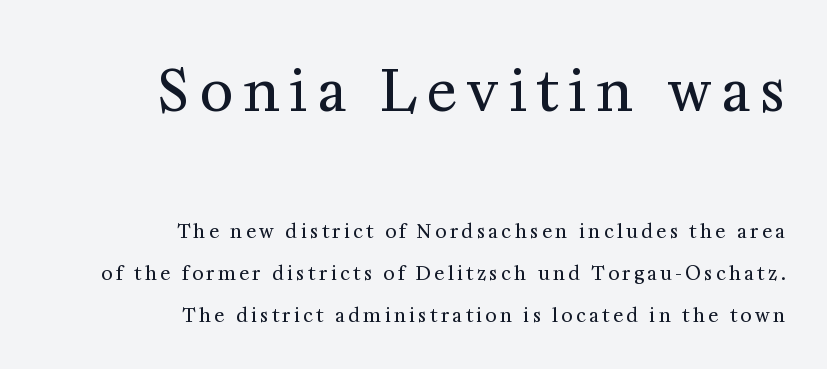
The image shows 57 px regular-weight serif type, upright; set right-aligned, loose line spacing (2.23x), not underlined; the first (top) block is 3.0x larger; medium stroke contrast and a medium x-height.
